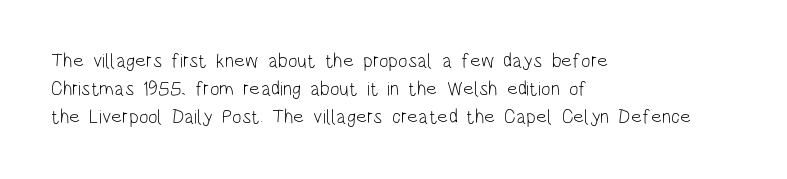
{"italic": "no", "bold": "no", "underline": "no", "align": "left", "line_spacing": "normal", "line_spacing_ratio": 1.41, "letter_spacing": "normal", "letter_spacing_em": 0.0, "glyph_px": 20}
